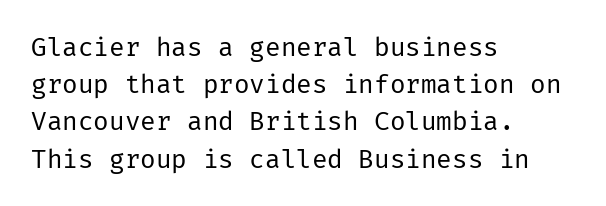
The image shows 26 px text type, upright; set left-aligned, normal line spacing (1.43x), normal letter spacing, not underlined.
